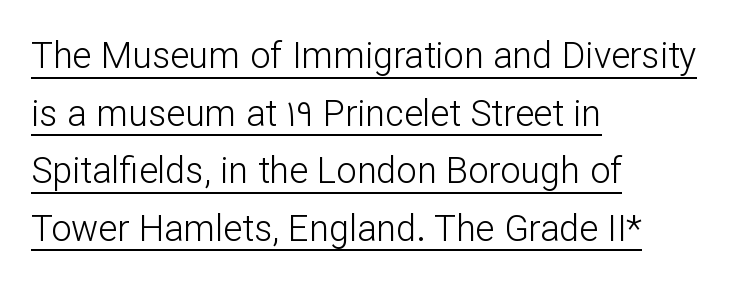
{"serif": "no", "italic": "no", "bold": "no", "weight": "light", "width": "normal", "stroke_contrast": "low", "x_height": "medium", "monospaced": "no", "underline": "yes", "align": "left", "line_spacing": "normal", "line_spacing_ratio": 1.6, "letter_spacing": "normal", "letter_spacing_em": 0.0, "glyph_px": 36}
